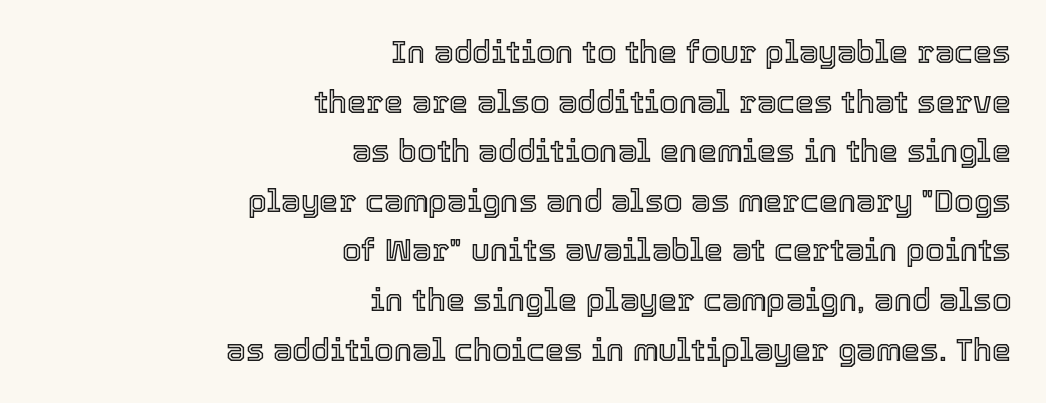
The image shows 31 px text type, upright; set right-aligned, normal line spacing (1.6x), normal letter spacing, not underlined; a medium x-height.
